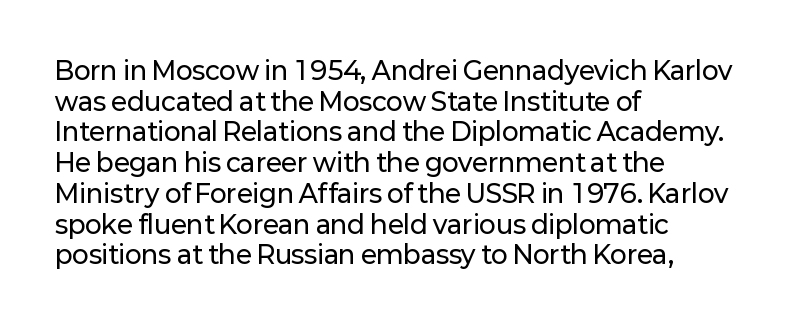
{"italic": "no", "underline": "no", "align": "left", "line_spacing_ratio": 1.23, "letter_spacing": "normal", "letter_spacing_em": 0.0, "glyph_px": 25}
